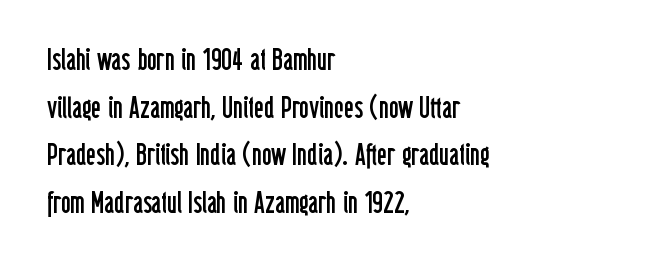
{"serif": "no", "italic": "no", "bold": "no", "weight": "regular", "width": "condensed", "stroke_contrast": "low", "x_height": "medium", "monospaced": "no", "underline": "no", "align": "left", "line_spacing": "normal", "line_spacing_ratio": 1.59, "letter_spacing": "normal", "letter_spacing_em": 0.0, "glyph_px": 30}
